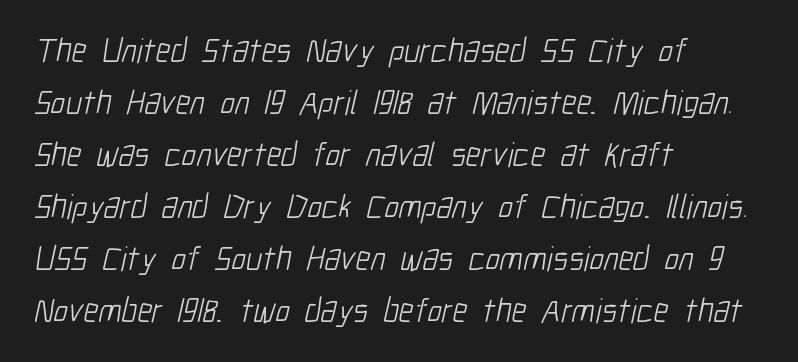
Is the letter spacing exaggerated? No — it looks like the ordinary default. Bold? No — there's no thickening of the strokes. The passage shown is typed in a proportional face where columns would drift. Does the type have serifs? No, each stem ends abruptly. Unmarked baselines from the first word to the last. The lines are quadded left.
